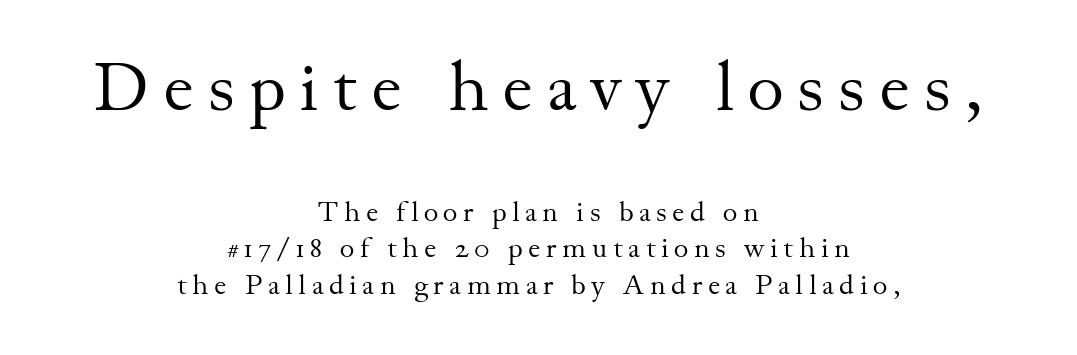
{"serif": "yes", "italic": "no", "bold": "no", "weight": "regular", "width": "normal", "stroke_contrast": "medium", "x_height": "small", "monospaced": "no", "underline": "no", "align": "center", "line_spacing": "normal", "line_spacing_ratio": 1.3, "letter_spacing": "wide", "letter_spacing_em": 0.2, "larger_block": "first", "size_ratio": 2.5, "glyph_px": 70}
